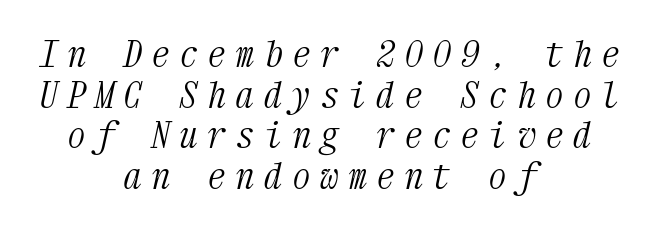
The image shows 37 px light, condensed serif type, italic (leaning right), monospaced; set centered, tight line spacing (1.1x), unusually wide letter spacing (+0.26 em), not underlined; medium stroke contrast and a medium x-height.
